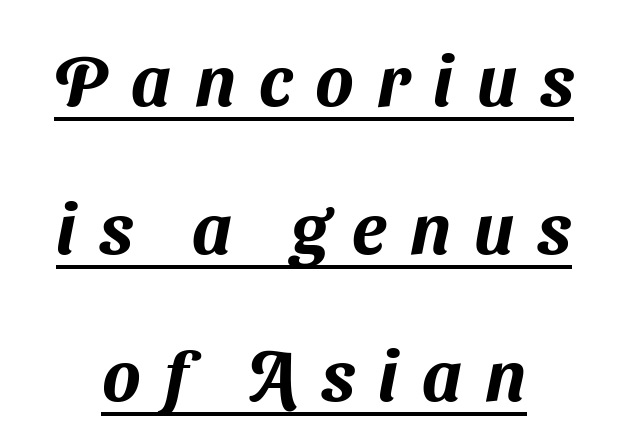
Q: Is the typeface a serif or a sans-serif typeface? A: Sans-serif.
Q: Is the text underlined? A: Yes.
Q: Is the spacing between letters normal or unusually wide? A: Unusually wide.
Q: Is the spacing between lines tight, normal or loose? A: Loose.
Q: Width (condensed, normal, or wide)? A: Normal.
Q: Stroke contrast? A: Medium.
Q: x-height? A: Medium.
Q: Monospaced? A: No.
